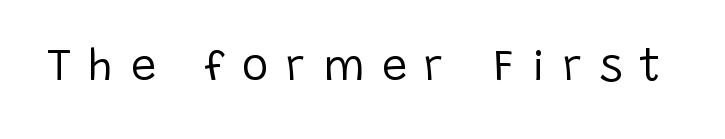
Posture: upright roman. Serif or sans? Sans — the stroke terminals are bare. In terms of letterspacing, this is a distinctly airy, spread setting. Unmarked baselines from the first word to the last. The face used here is proportionally spaced, like ordinary book or web type.
